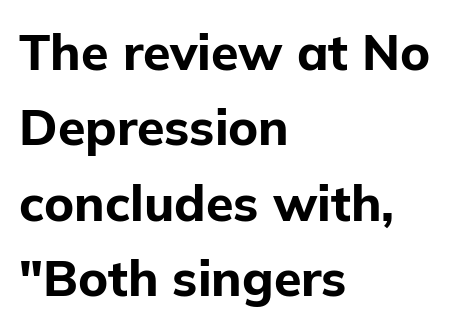
You could not count columns in this text — the font is proportionally spaced. Check where the strokes stop: nothing finishes them off — pure sans. Left-aligned paragraph, ragged on the right. Descenders are the only things crossing below the line. Caption: standard tracking, unaltered.
